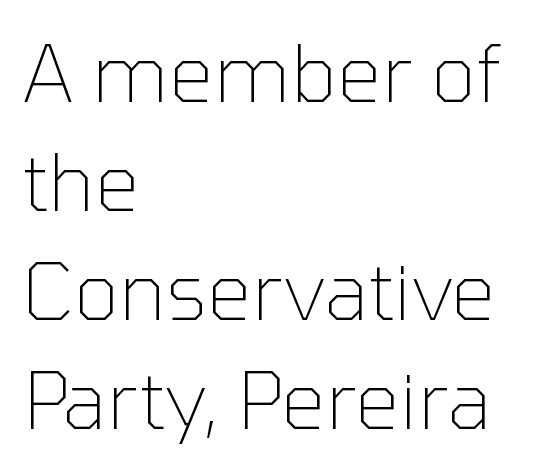
Q: Is the text bold? A: No.
Q: Is the text italic (slanted)? A: No, it is upright.
Q: Is the typeface a serif or a sans-serif typeface? A: Sans-serif.
Q: Is the text underlined? A: No.
Q: How is the paragraph aligned? A: Left-aligned.
Q: Is the spacing between letters normal or unusually wide? A: Normal.
Q: Is the spacing between lines tight, normal or loose? A: Normal.
Q: Width (condensed, normal, or wide)? A: Normal.
Q: Stroke contrast? A: Low.
Q: x-height? A: Medium.
Q: Monospaced? A: No.
